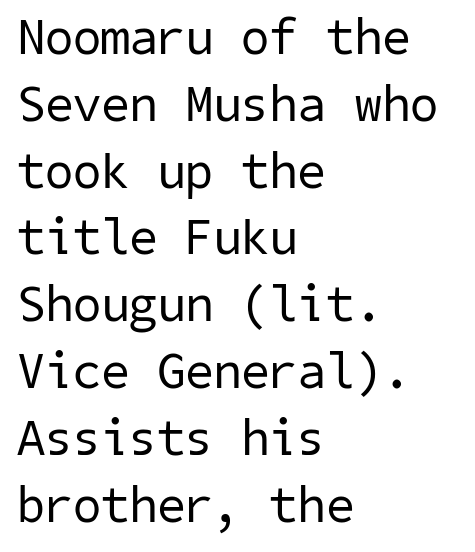
Leftover space on each line is placed entirely after the last word. Beneath every word, the page is bare. Between one letter and the next there's only the usual sliver of space. Caption: face not bold, strokes unweighted. The type family on display is of the sans-serif kind.
